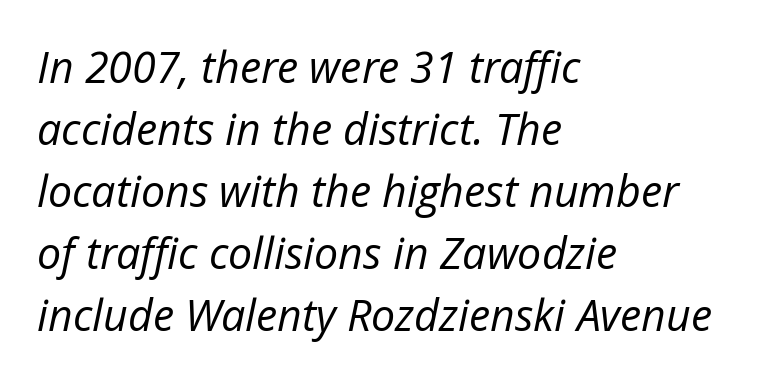
{"italic": "yes", "lean": "right", "slant_degrees": 12, "bold": "no", "weight": "regular", "width": "normal", "stroke_contrast": "low", "x_height": "medium", "monospaced": "no", "underline": "no", "align": "left", "line_spacing": "normal", "line_spacing_ratio": 1.44, "letter_spacing": "normal", "letter_spacing_em": 0.0, "glyph_px": 43}
